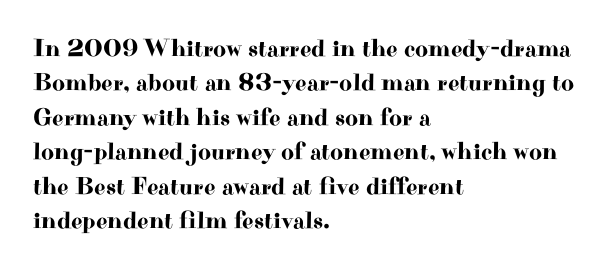
Q: Is the text italic (slanted)? A: No, it is upright.
Q: Is the text underlined? A: No.
Q: How is the paragraph aligned? A: Left-aligned.
Q: Is the spacing between letters normal or unusually wide? A: Normal.
Q: Is the spacing between lines tight, normal or loose? A: Normal.
